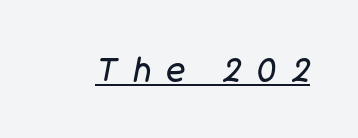
Designer's note — italics engaged. In designer terms, the underline attribute is active on this setting. The passage shown is typed in a proportional face where columns would drift. Weight: regular or lighter. Look at the tracking — it's clearly loosened, letters drifting apart.
